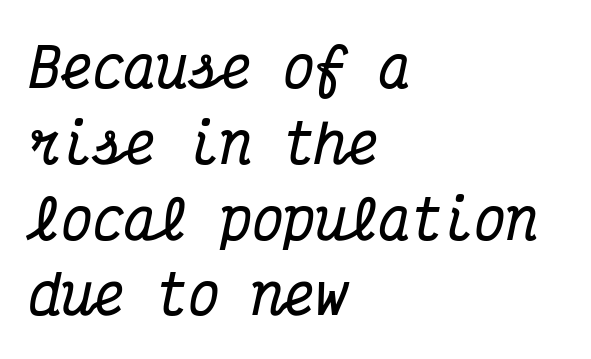
Q: Is the text bold? A: Yes.
Q: Is the text italic (slanted)? A: Yes, it leans right by about 12 degrees.
Q: Is the typeface a serif or a sans-serif typeface? A: Serif.
Q: Is the text underlined? A: No.
Q: How is the paragraph aligned? A: Left-aligned.
Q: Is the spacing between letters normal or unusually wide? A: Normal.
Q: Is the spacing between lines tight, normal or loose? A: Normal.
Q: Width (condensed, normal, or wide)? A: Condensed.
Q: Stroke contrast? A: Medium.
Q: x-height? A: Medium.
Q: Monospaced? A: Yes.
